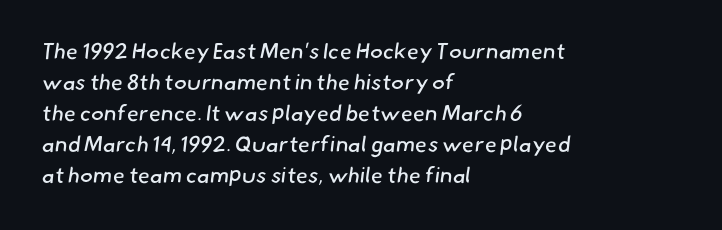
{"bold": "no", "underline": "no", "align": "left", "line_spacing": "normal", "line_spacing_ratio": 1.41, "letter_spacing": "normal", "letter_spacing_em": 0.0, "glyph_px": 22}
